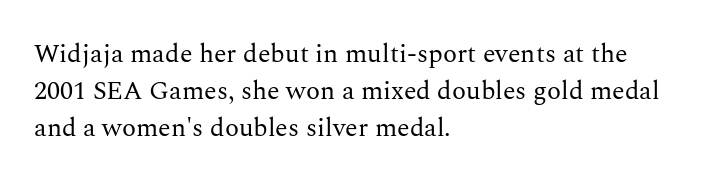
{"italic": "no", "bold": "no", "underline": "no", "align": "left", "line_spacing": "normal", "line_spacing_ratio": 1.43, "letter_spacing": "normal", "letter_spacing_em": 0.0, "glyph_px": 26}
